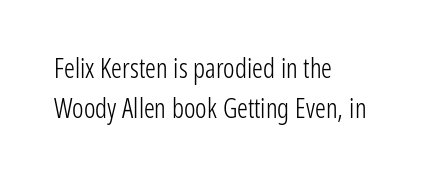
{"italic": "no", "bold": "no", "underline": "no", "align": "left", "line_spacing": "normal", "line_spacing_ratio": 1.5, "letter_spacing": "normal", "letter_spacing_em": 0.0, "glyph_px": 27}
